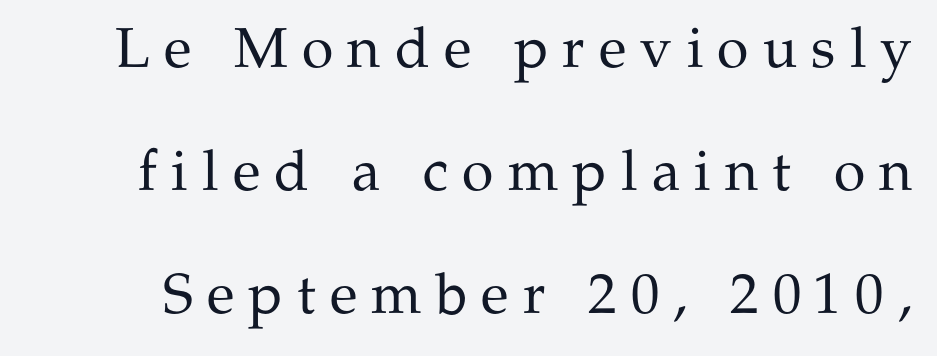
Q: Is the text bold? A: No.
Q: Is the text italic (slanted)? A: No, it is upright.
Q: Is the typeface a serif or a sans-serif typeface? A: Serif.
Q: Is the text underlined? A: No.
Q: Is the spacing between letters normal or unusually wide? A: Unusually wide.
Q: Is the spacing between lines tight, normal or loose? A: Loose.
Q: Width (condensed, normal, or wide)? A: Normal.
Q: Stroke contrast? A: Medium.
Q: x-height? A: Medium.
Q: Monospaced? A: No.
